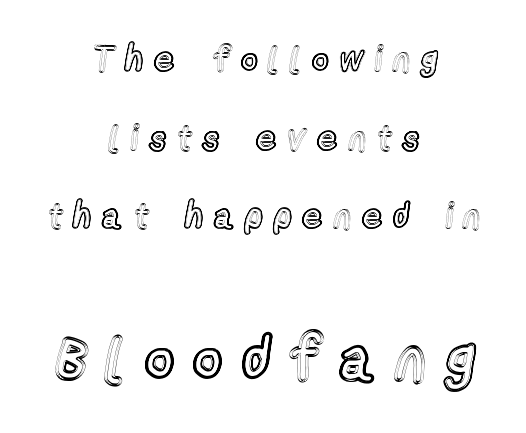
Typesetter's note — lower block bumped up in size, upper block left smaller. Just letters on the line, the space beneath them empty. How are the letters spaced? Widely, with obvious added tracking. Each letter keeps its own natural width here, so spacing adapts to shape. Does the leading feel generous? Absolutely, it's lavish.
